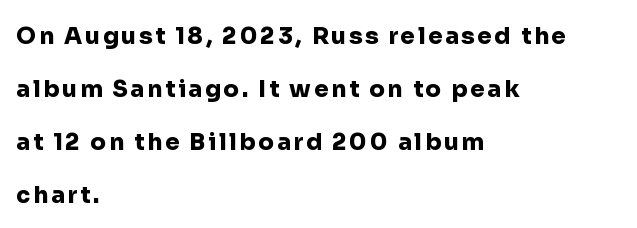
The image shows 23 px bold type, upright; set left-aligned, loose line spacing (2.31x), not underlined.
